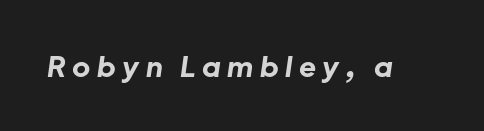
Q: Is the text bold? A: Yes.
Q: Is the text italic (slanted)? A: Yes, it leans right by about 8 degrees.
Q: Is the text underlined? A: No.
Q: Is the spacing between letters normal or unusually wide? A: Unusually wide.
Q: Width (condensed, normal, or wide)? A: Normal.
Q: Stroke contrast? A: Low.
Q: x-height? A: Medium.
Q: Monospaced? A: No.
